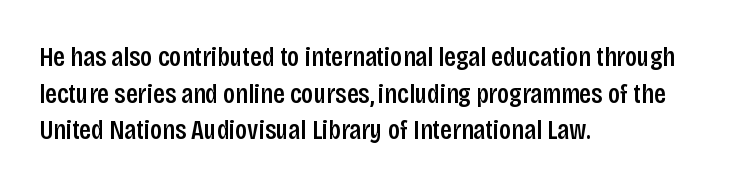
{"serif": "no", "italic": "no", "bold": "semi", "weight": "semibold", "width": "condensed", "stroke_contrast": "low", "x_height": "large", "monospaced": "no", "underline": "no", "align": "left", "line_spacing": "normal", "line_spacing_ratio": 1.31, "letter_spacing": "normal", "letter_spacing_em": 0.0, "glyph_px": 28}
